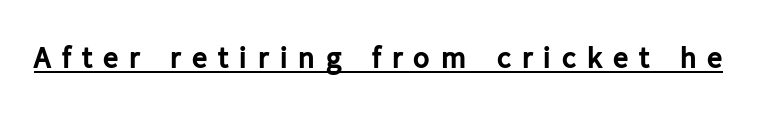
The image shows 31 px bold sans-serif type, upright; set unusually wide letter spacing (+0.35 em), underlined; low stroke contrast and a medium x-height.
